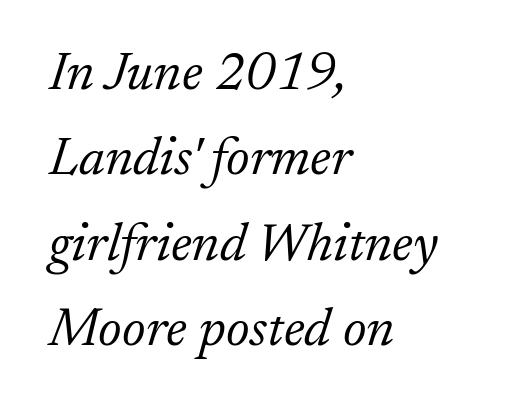
Q: Is the text bold? A: No.
Q: Is the text italic (slanted)? A: Yes, it leans right by about 17 degrees.
Q: Is the typeface a serif or a sans-serif typeface? A: Serif.
Q: Is the text underlined? A: No.
Q: How is the paragraph aligned? A: Left-aligned.
Q: Is the spacing between letters normal or unusually wide? A: Normal.
Q: Is the spacing between lines tight, normal or loose? A: Normal.
Q: Width (condensed, normal, or wide)? A: Normal.
Q: Stroke contrast? A: Low.
Q: x-height? A: Small.
Q: Monospaced? A: No.
